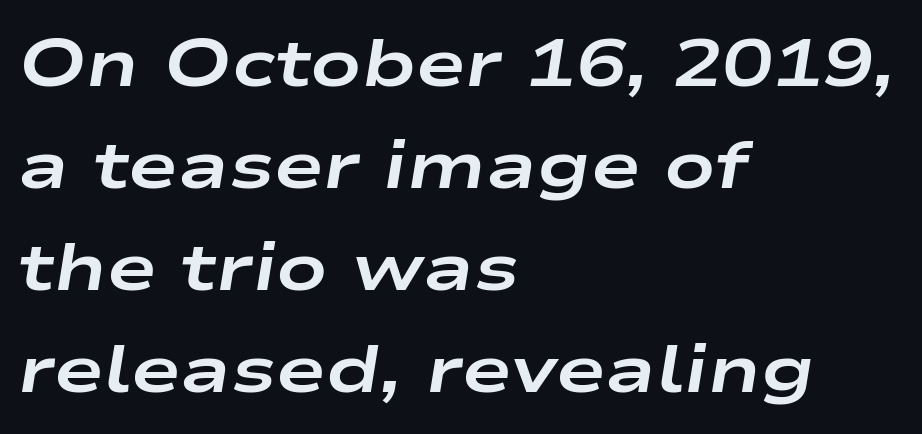
Q: Is the text bold? A: Yes.
Q: Is the text italic (slanted)? A: Yes, it leans right by about 9 degrees.
Q: Is the text underlined? A: No.
Q: How is the paragraph aligned? A: Left-aligned.
Q: Is the spacing between letters normal or unusually wide? A: Normal.
Q: Is the spacing between lines tight, normal or loose? A: Normal.
Q: Width (condensed, normal, or wide)? A: Wide.
Q: Stroke contrast? A: Low.
Q: x-height? A: Medium.
Q: Monospaced? A: No.
